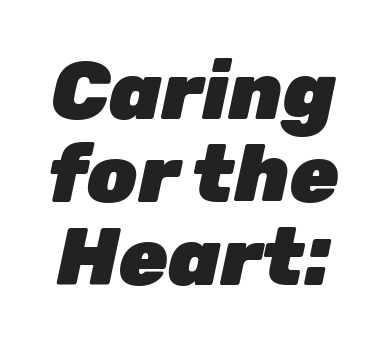
Q: Is the text bold? A: Yes.
Q: Is the text italic (slanted)? A: Yes, it leans right by about 12 degrees.
Q: Is the text underlined? A: No.
Q: Is the spacing between letters normal or unusually wide? A: Normal.
Q: Is the spacing between lines tight, normal or loose? A: Tight.
Q: Width (condensed, normal, or wide)? A: Normal.
Q: Stroke contrast? A: Low.
Q: x-height? A: Medium.
Q: Monospaced? A: No.
